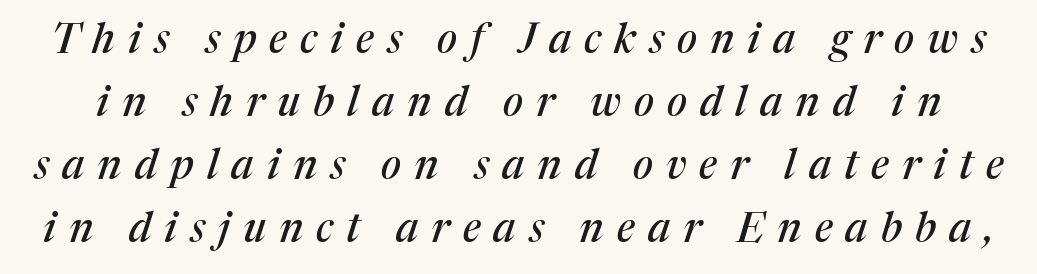
Q: Is the text italic (slanted)? A: Yes, it leans right by about 17 degrees.
Q: Is the typeface a serif or a sans-serif typeface? A: Serif.
Q: Is the text underlined? A: No.
Q: Is the spacing between letters normal or unusually wide? A: Unusually wide.
Q: Is the spacing between lines tight, normal or loose? A: Normal.
Q: Width (condensed, normal, or wide)? A: Normal.
Q: Stroke contrast? A: Medium.
Q: x-height? A: Medium.
Q: Monospaced? A: No.
